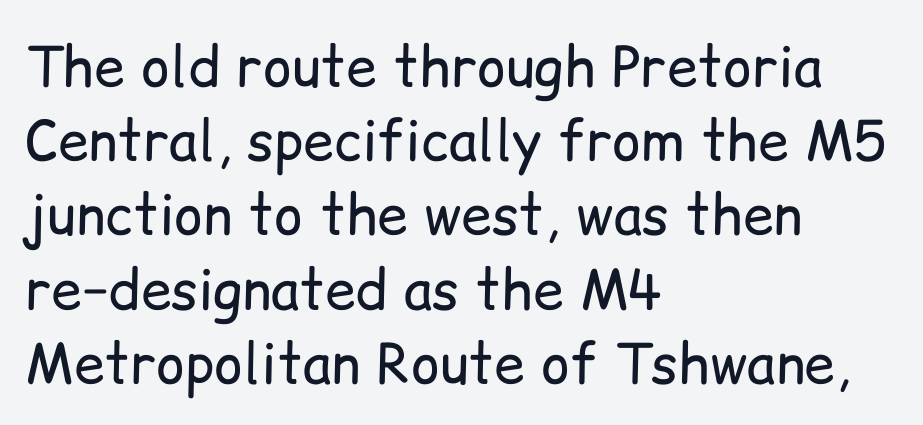
{"serif": "no", "italic": "no", "bold": "no", "weight": "regular", "width": "normal", "stroke_contrast": "low", "x_height": "medium", "monospaced": "no", "underline": "no", "align": "left", "line_spacing": "normal", "line_spacing_ratio": 1.35, "letter_spacing": "normal", "letter_spacing_em": 0.0, "glyph_px": 55}
